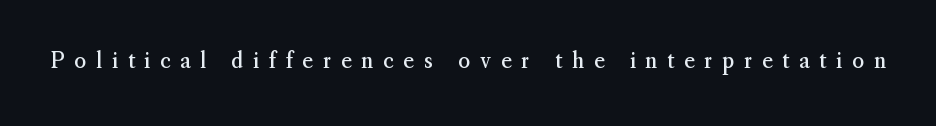
Q: Is the text bold? A: No.
Q: Is the text italic (slanted)? A: No, it is upright.
Q: Is the text underlined? A: No.
Q: Is the spacing between letters normal or unusually wide? A: Unusually wide.
